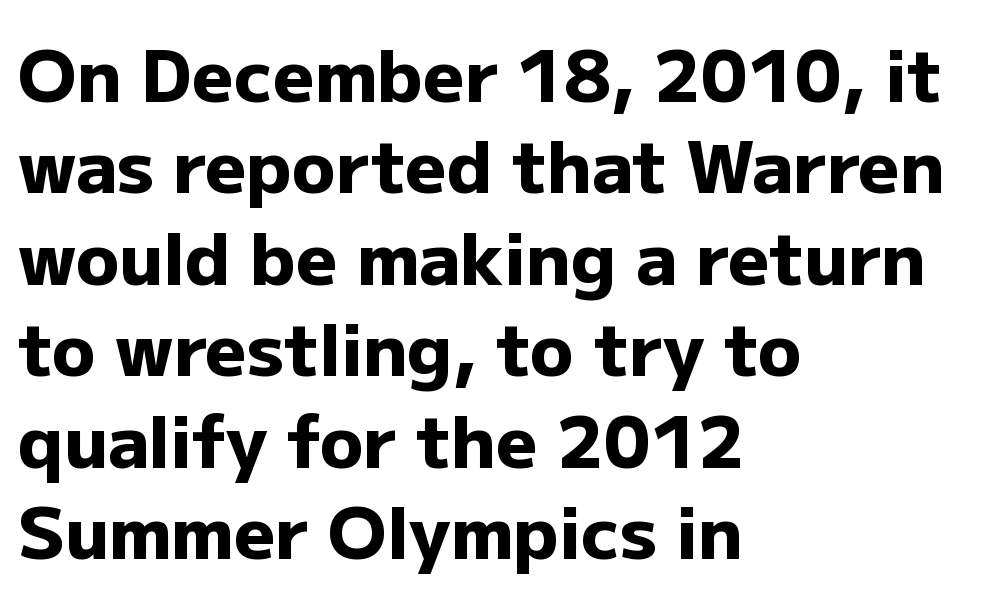
{"serif": "no", "italic": "no", "bold": "yes", "weight": "heavy", "width": "normal", "stroke_contrast": "low", "x_height": "medium", "monospaced": "no", "underline": "no", "align": "left", "line_spacing": "normal", "line_spacing_ratio": 1.27, "letter_spacing": "normal", "letter_spacing_em": 0.0, "glyph_px": 72}
